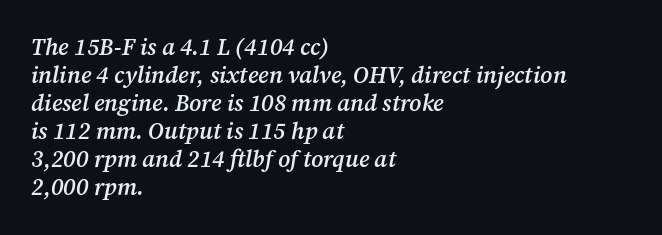
Q: Is the text bold? A: Semi-bold.
Q: Is the text italic (slanted)? A: Yes, it leans right by about 12 degrees.
Q: Is the text underlined? A: No.
Q: How is the paragraph aligned? A: Left-aligned.
Q: Is the spacing between letters normal or unusually wide? A: Normal.
